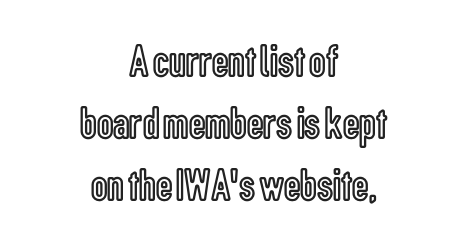
Glyph-to-glyph distance matches everyday printed text. Note the varied advance widths — an 'i' is clearly narrower than an 'm'. No word sits above an underline. Reading down the column, the eye jumps a familiar distance to each next line. It's the straight-up-and-down kind of type.
